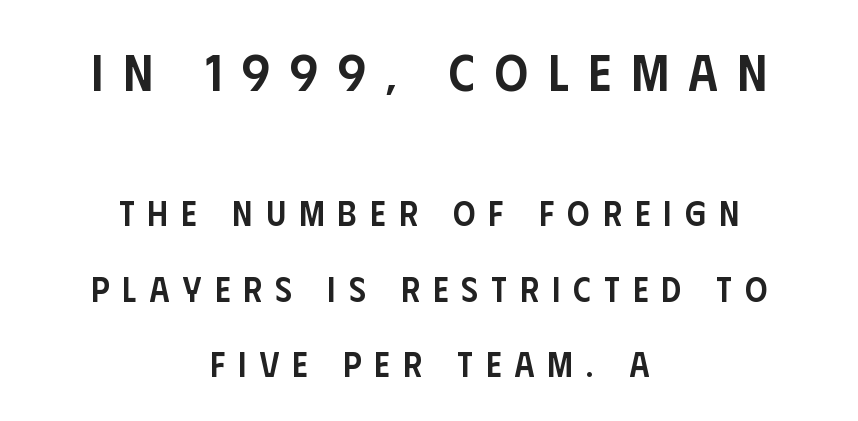
Visually the block forms a symmetrical silhouette, jagged on both flanks. Spacing verdict: proportional, widths tailored to each character. Every stem runs plumb, perpendicular to the baseline. These lines are composed in type without serifs. The typesetting leans somewhat heavy: a semibold. This sample trades compactness for vertical openness between lines.
